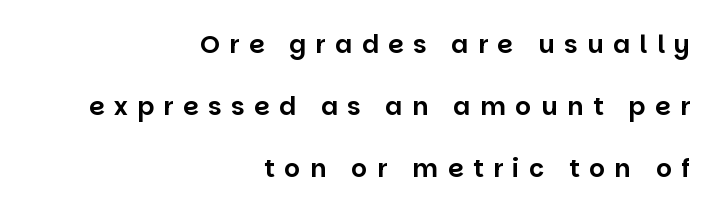
{"italic": "no", "underline": "no", "align": "right", "line_spacing": "loose", "line_spacing_ratio": 2.48, "letter_spacing": "wide", "letter_spacing_em": 0.38, "glyph_px": 25}
